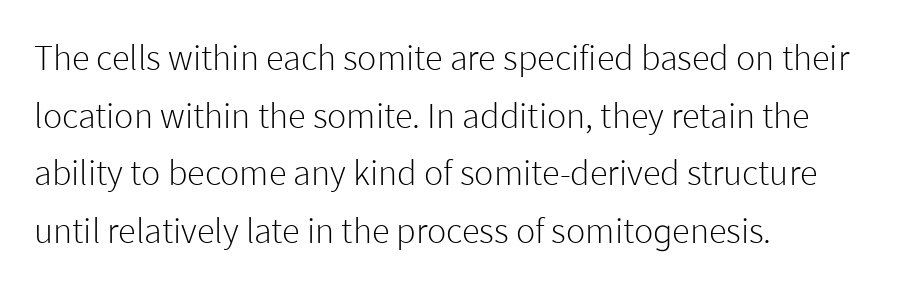
The image shows 36 px light sans-serif type, upright; set left-aligned, normal line spacing (1.6x), normal letter spacing, not underlined; low stroke contrast and a medium x-height.
